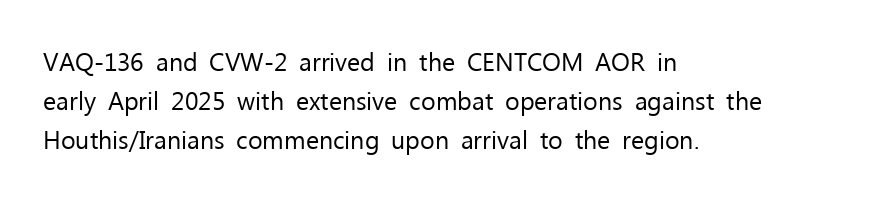
The image shows 25 px text type, upright; set left-aligned, normal line spacing (1.57x), normal letter spacing, not underlined.
